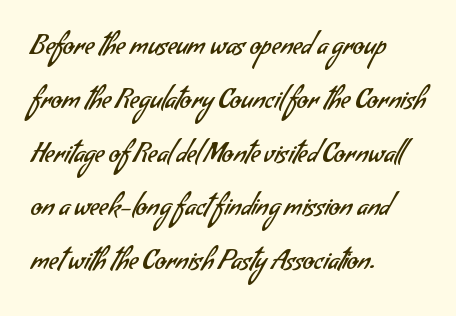
Q: Is the text bold? A: No.
Q: Is the text underlined? A: No.
Q: How is the paragraph aligned? A: Left-aligned.
Q: Is the spacing between letters normal or unusually wide? A: Normal.
Q: Is the spacing between lines tight, normal or loose? A: Loose.
